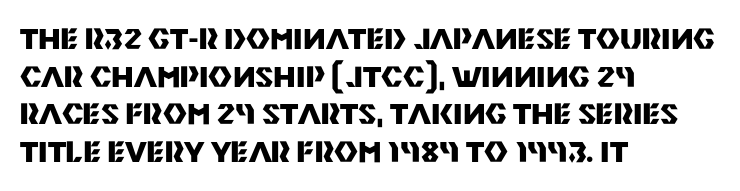
The image shows 29 px heavy sans-serif type, upright; set left-aligned, normal line spacing (1.3x), normal letter spacing, not underlined; medium stroke contrast and a large x-height.
